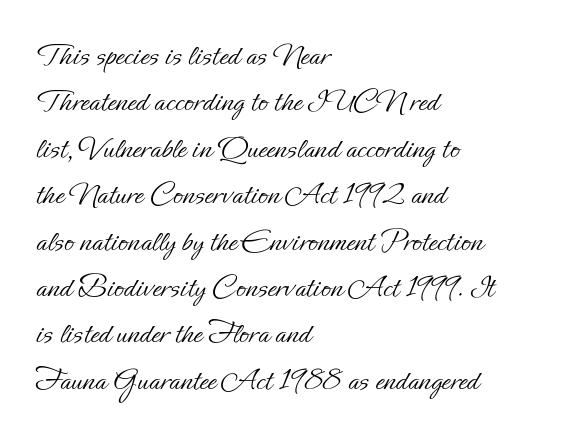
Default kerning and tracking; the words read as compact shapes. In CSS terms this would be text-align: left. Normally led — the rows are evenly, conventionally spaced. Quick note: underline off.
